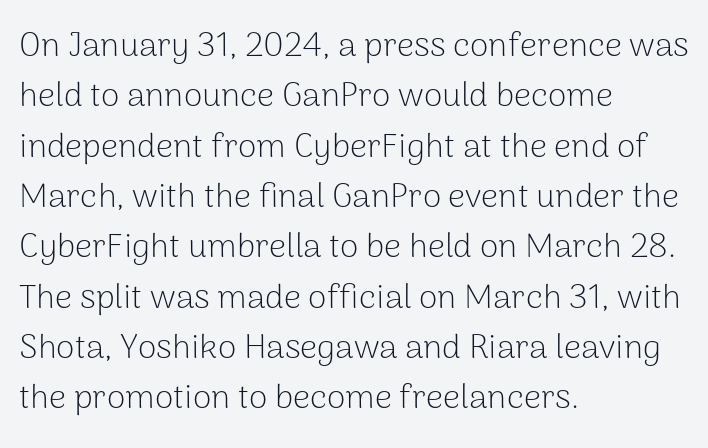
{"serif": "no", "italic": "no", "bold": "no", "weight": "light", "width": "normal", "stroke_contrast": "low", "x_height": "medium", "monospaced": "no", "underline": "no", "align": "left", "line_spacing": "normal", "line_spacing_ratio": 1.48, "letter_spacing": "normal", "letter_spacing_em": 0.0, "glyph_px": 34}
